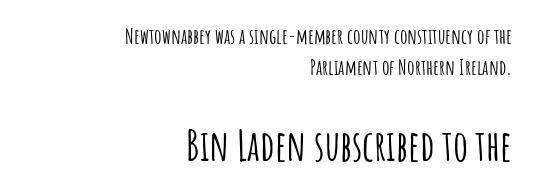
The image shows 42 px condensed sans-serif type, upright; set right-aligned, normal line spacing (1.49x), normal letter spacing, not underlined; the second (bottom) block is 2.0x larger; low stroke contrast and a large x-height.
